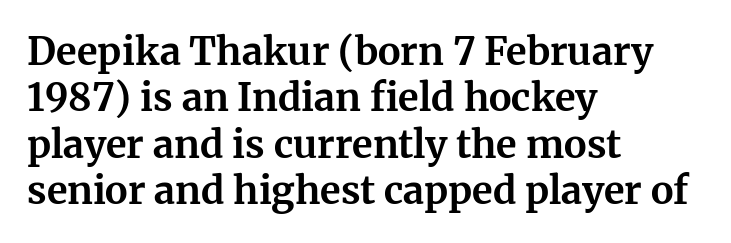
{"serif": "yes", "italic": "no", "bold": "yes", "weight": "bold", "width": "normal", "stroke_contrast": "medium", "x_height": "medium", "monospaced": "no", "underline": "no", "align": "left", "line_spacing_ratio": 1.22, "letter_spacing": "normal", "letter_spacing_em": 0.0, "glyph_px": 38}
